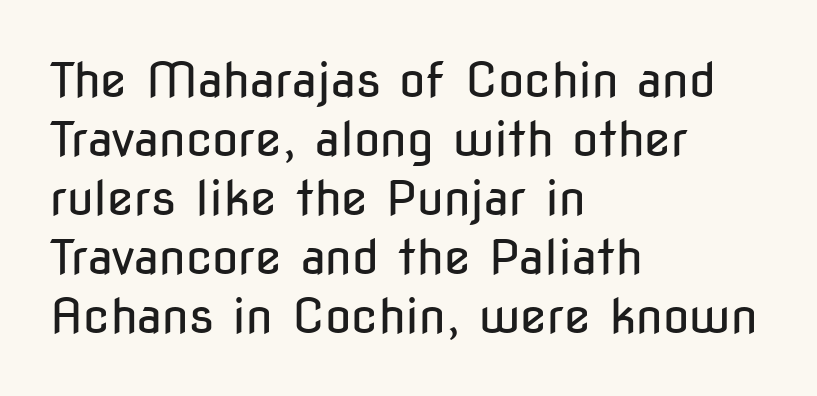
{"serif": "no", "italic": "no", "bold": "no", "weight": "regular", "width": "condensed", "stroke_contrast": "low", "x_height": "medium", "monospaced": "no", "underline": "no", "align": "left", "line_spacing_ratio": 1.23, "letter_spacing": "normal", "letter_spacing_em": 0.0, "glyph_px": 48}
